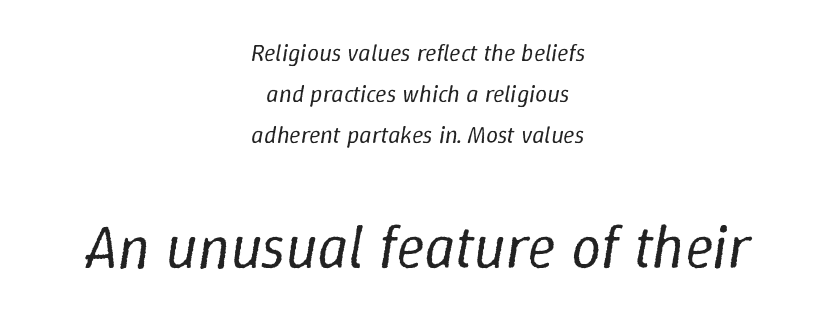
Q: Is the text bold? A: No.
Q: Is the text italic (slanted)? A: Yes, it leans right by about 9 degrees.
Q: Is the text underlined? A: No.
Q: How is the paragraph aligned? A: Centered.
Q: Is the spacing between letters normal or unusually wide? A: Normal.
Q: Which block of text is set in a larger size, the first (top) or the second (bottom)? A: The second (bottom) one.
Q: Width (condensed, normal, or wide)? A: Normal.
Q: Stroke contrast? A: Low.
Q: x-height? A: Medium.
Q: Monospaced? A: No.
